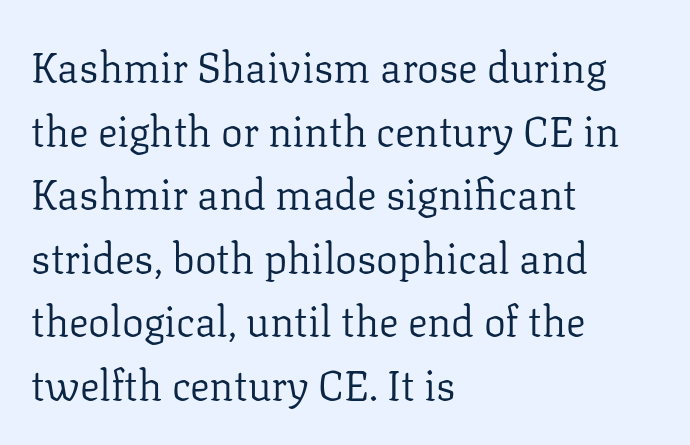
{"serif": "yes", "italic": "no", "bold": "no", "weight": "regular", "width": "normal", "stroke_contrast": "low", "x_height": "medium", "monospaced": "no", "underline": "no", "align": "left", "line_spacing": "normal", "line_spacing_ratio": 1.55, "letter_spacing": "normal", "letter_spacing_em": 0.0, "glyph_px": 41}
